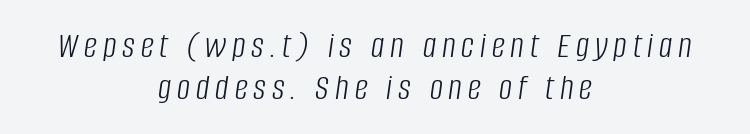
The image shows 37 px light, condensed type, italic (leaning right); set centered, tight line spacing (1.13x), not underlined; low stroke contrast and a large x-height.
